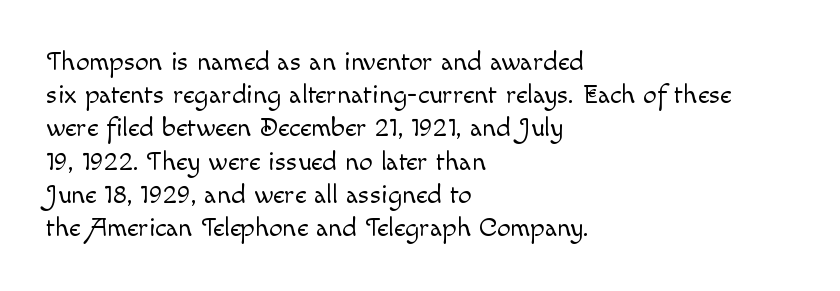
{"italic": "no", "bold": "no", "underline": "no", "align": "left", "line_spacing_ratio": 1.23, "letter_spacing": "normal", "letter_spacing_em": 0.0, "glyph_px": 27}
